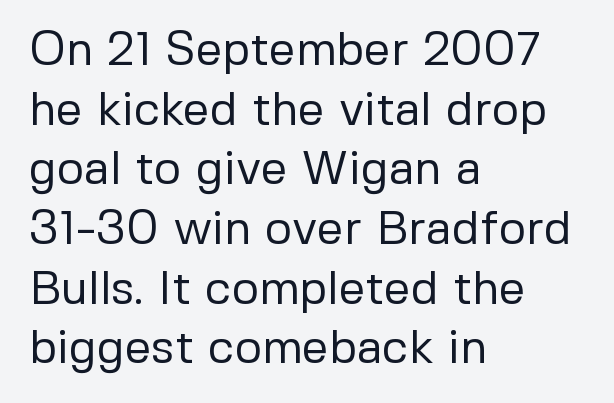
Horizontally, the lines are justified to the leading edge only. Looks like regular typesetting: each glyph gets only the width it needs. The font sits on the lighter half of the weight spectrum, regular included. If you drew a line through each stem, it would be perfectly vertical.
